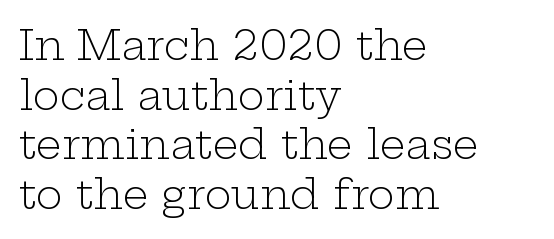
You can tell it's not italic because the verticals are truly vertical. Caption: multi-line text, flush left, ragged right. Bare-footed words on every line. Check where the strokes stop: tiny serifs finish them off. Note the varied advance widths — an 'i' is clearly narrower than an 'm'.
